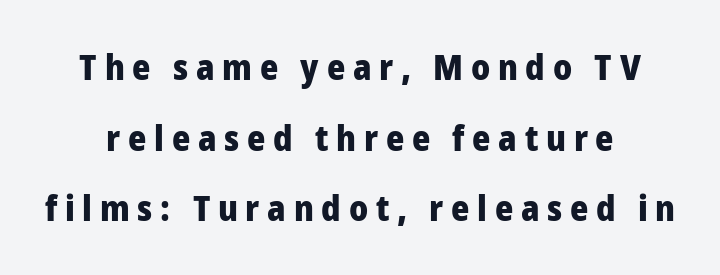
The image shows 35 px heavy sans-serif type, upright; set loose line spacing (2.02x), unusually wide letter spacing (+0.22 em), not underlined; low stroke contrast and a medium x-height.
